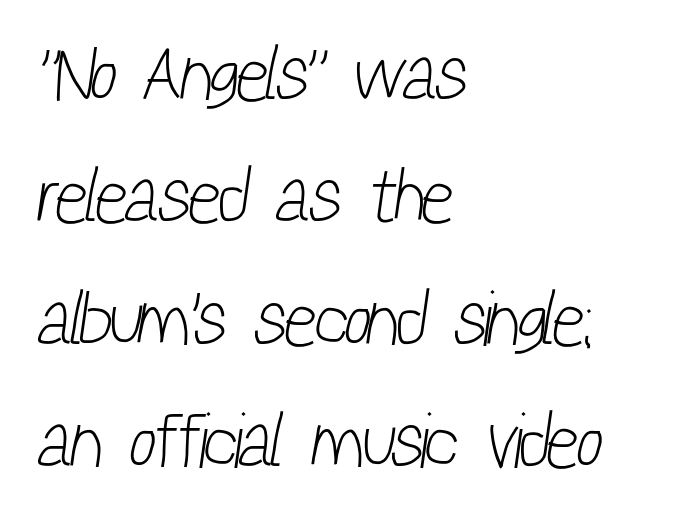
{"serif": "no", "bold": "no", "weight": "light", "width": "condensed", "stroke_contrast": "low", "x_height": "medium", "monospaced": "no", "underline": "no", "align": "left", "line_spacing": "normal", "line_spacing_ratio": 1.59, "letter_spacing": "normal", "letter_spacing_em": 0.0, "glyph_px": 77}
